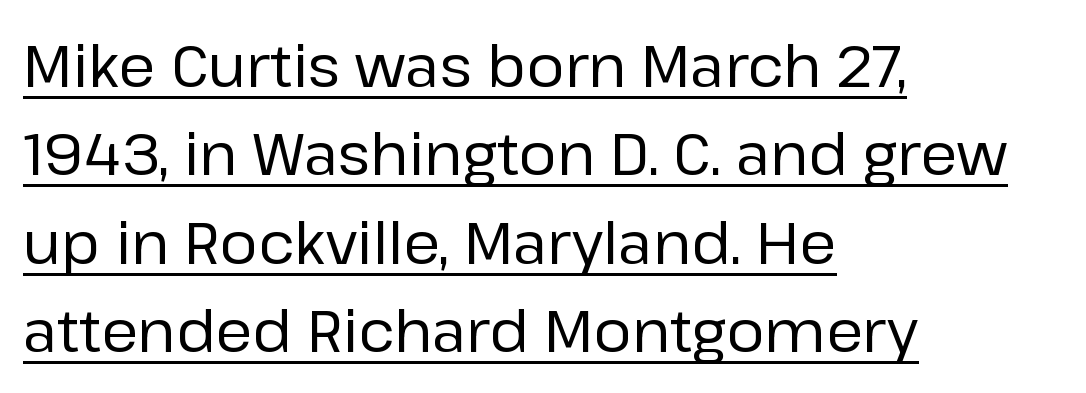
The image shows 59 px regular-weight sans-serif type, upright; set left-aligned, normal line spacing (1.5x), normal letter spacing, underlined; low stroke contrast and a medium x-height.
